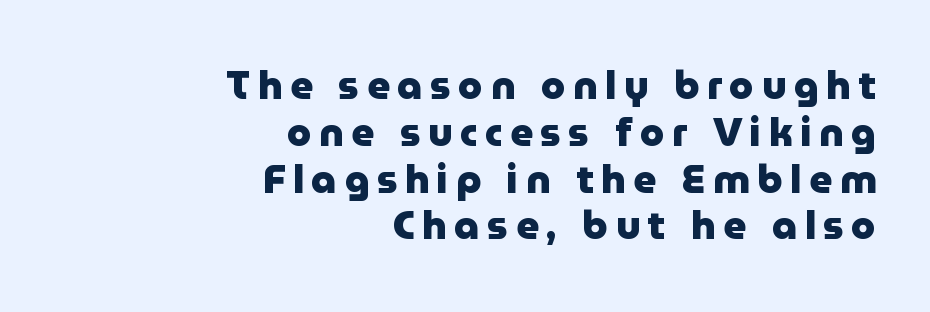
Q: Is the text bold? A: Yes.
Q: Is the text italic (slanted)? A: No, it is upright.
Q: Is the typeface a serif or a sans-serif typeface? A: Sans-serif.
Q: Is the text underlined? A: No.
Q: How is the paragraph aligned? A: Right-aligned.
Q: Is the spacing between letters normal or unusually wide? A: Unusually wide.
Q: Width (condensed, normal, or wide)? A: Normal.
Q: Stroke contrast? A: Low.
Q: x-height? A: Medium.
Q: Monospaced? A: No.
